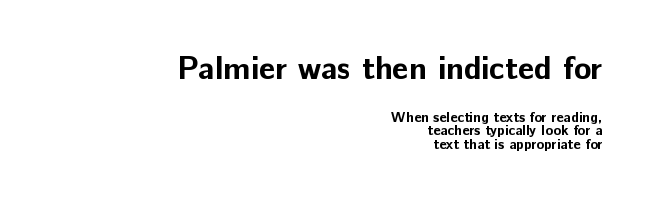
This layout puts the oversized block above and the modest block below. Serifs: no, the terminals of the letterforms are clean. Notice how thick the strokes are: this is what a full bold looks like. Look at the tracking — it's just the regular setting, nothing added. Leading: reduced. The letters advance in unequal steps, a hallmark of proportional type.
